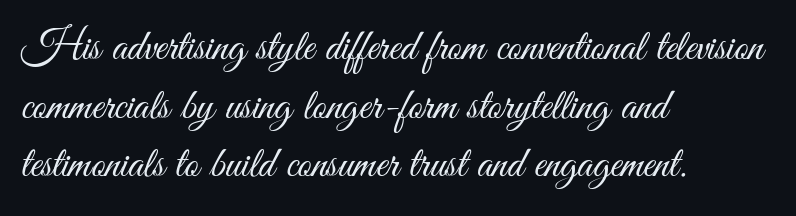
{"serif": "no", "bold": "no", "weight": "light", "width": "condensed", "stroke_contrast": "medium", "x_height": "small", "monospaced": "no", "underline": "no", "align": "left", "line_spacing": "normal", "line_spacing_ratio": 1.33, "letter_spacing": "normal", "letter_spacing_em": 0.0, "glyph_px": 44}
